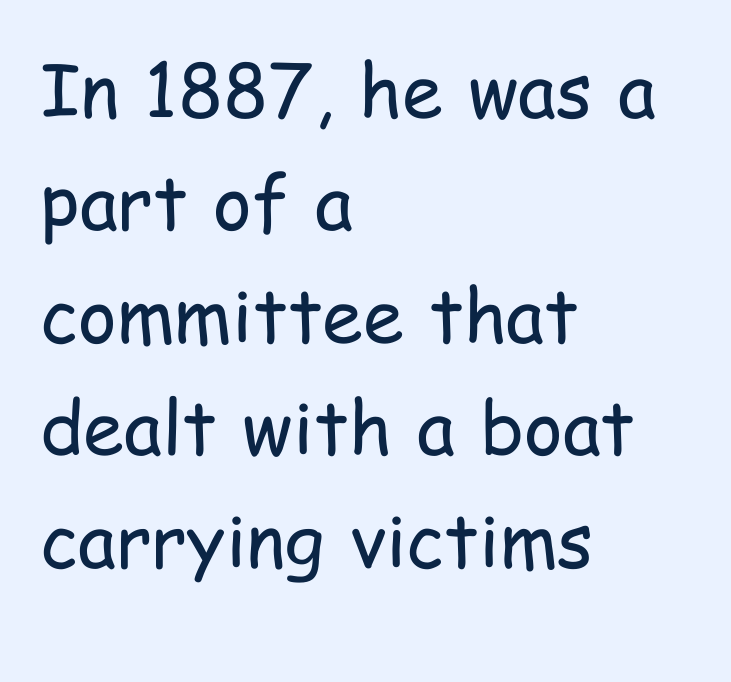
The image shows 74 px regular-weight, condensed sans-serif type, upright; set left-aligned, normal line spacing (1.52x), normal letter spacing, not underlined; low stroke contrast and a medium x-height.
